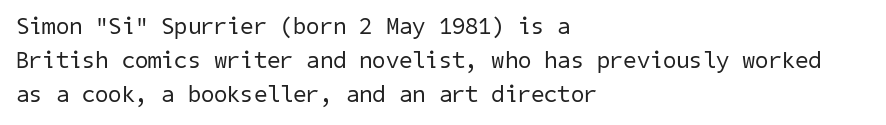
Q: Is the text bold? A: No.
Q: Is the text underlined? A: No.
Q: How is the paragraph aligned? A: Left-aligned.
Q: Is the spacing between letters normal or unusually wide? A: Normal.
Q: Is the spacing between lines tight, normal or loose? A: Normal.
